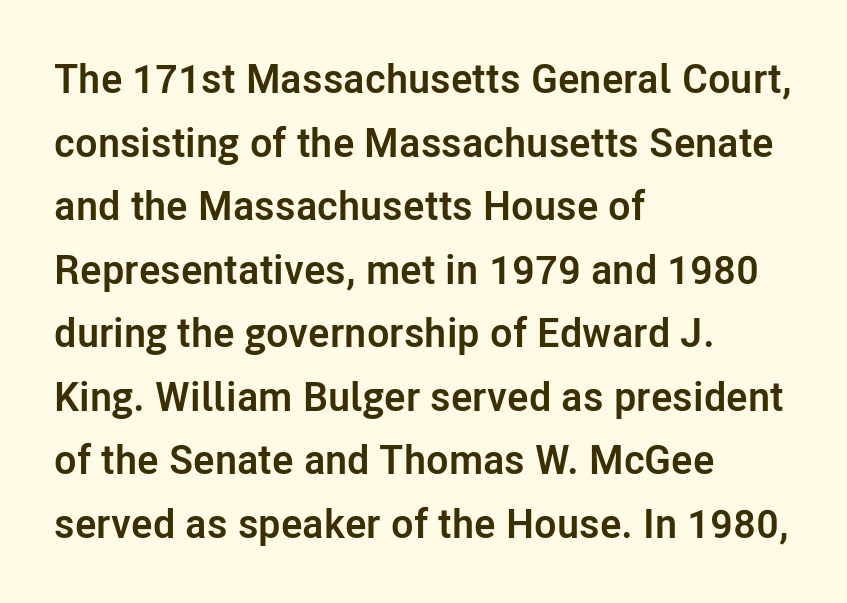
{"serif": "no", "italic": "no", "bold": "yes", "weight": "semibold", "width": "normal", "stroke_contrast": "low", "x_height": "medium", "monospaced": "no", "underline": "no", "align": "left", "line_spacing": "normal", "line_spacing_ratio": 1.55, "letter_spacing": "normal", "letter_spacing_em": 0.0, "glyph_px": 41}
